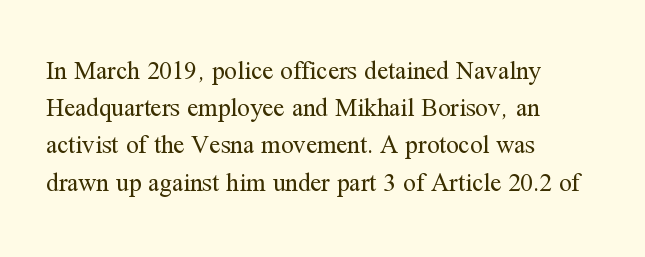
{"italic": "no", "bold": "no", "underline": "no", "align": "left", "line_spacing": "normal", "line_spacing_ratio": 1.49, "letter_spacing": "normal", "letter_spacing_em": 0.0, "glyph_px": 25}
